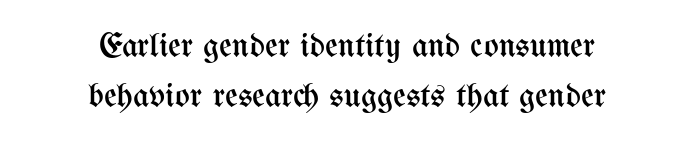
The rendering uses natural spacing where letterforms have individual widths. The font's upright variant was chosen for this text. This rendering leaves character spacing at its baseline value. Bold? No — there's no thickening of the strokes. A normal amount of white space separates one row of letters from the next.
